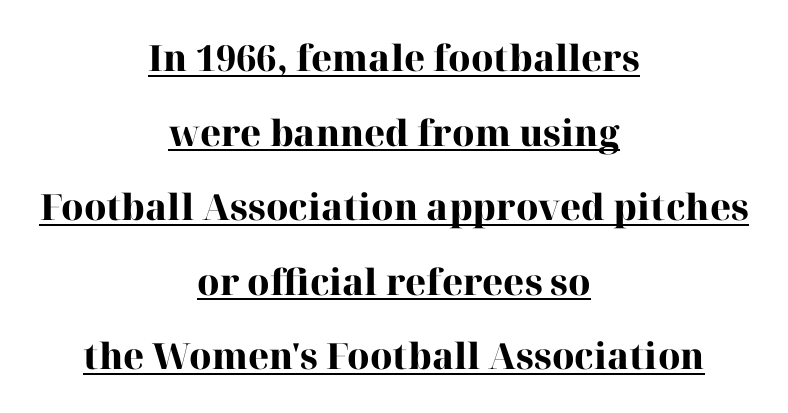
{"serif": "yes", "italic": "no", "bold": "yes", "weight": "heavy", "width": "normal", "stroke_contrast": "high", "x_height": "medium", "monospaced": "no", "underline": "yes", "align": "center", "line_spacing": "loose", "line_spacing_ratio": 2.07, "letter_spacing": "normal", "letter_spacing_em": 0.0, "glyph_px": 36}
